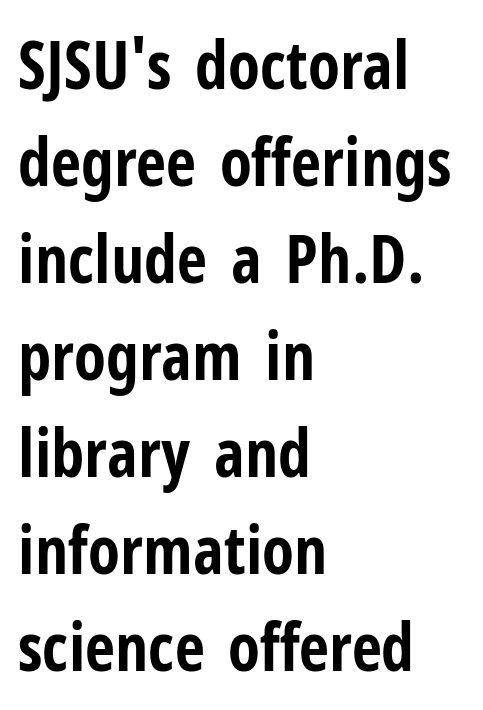
The image shows 66 px bold, condensed sans-serif type, upright; set left-aligned, normal line spacing (1.47x), normal letter spacing, not underlined; low stroke contrast and a medium x-height.
